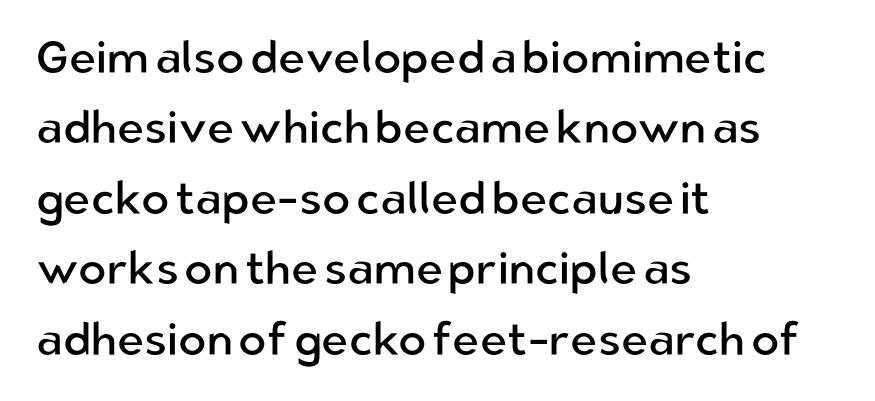
Q: Is the text bold? A: No.
Q: Is the text italic (slanted)? A: No, it is upright.
Q: Is the typeface a serif or a sans-serif typeface? A: Sans-serif.
Q: Is the text underlined? A: No.
Q: How is the paragraph aligned? A: Left-aligned.
Q: Is the spacing between letters normal or unusually wide? A: Normal.
Q: Is the spacing between lines tight, normal or loose? A: Normal.
Q: Width (condensed, normal, or wide)? A: Normal.
Q: Stroke contrast? A: Low.
Q: x-height? A: Medium.
Q: Monospaced? A: No.
